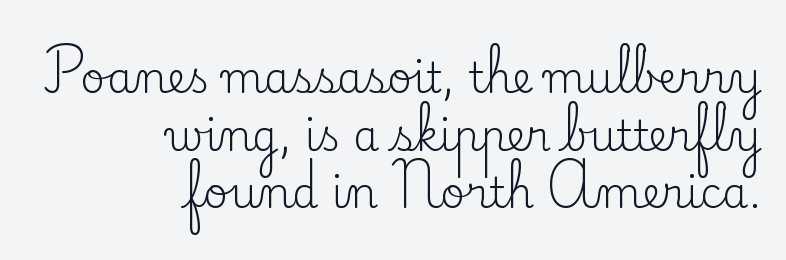
{"italic": "no", "bold": "no", "weight": "regular", "width": "normal", "stroke_contrast": "low", "x_height": "small", "monospaced": "no", "underline": "no", "align": "right", "line_spacing": "normal", "line_spacing_ratio": 1.37, "letter_spacing": "normal", "letter_spacing_em": 0.0, "glyph_px": 42}
